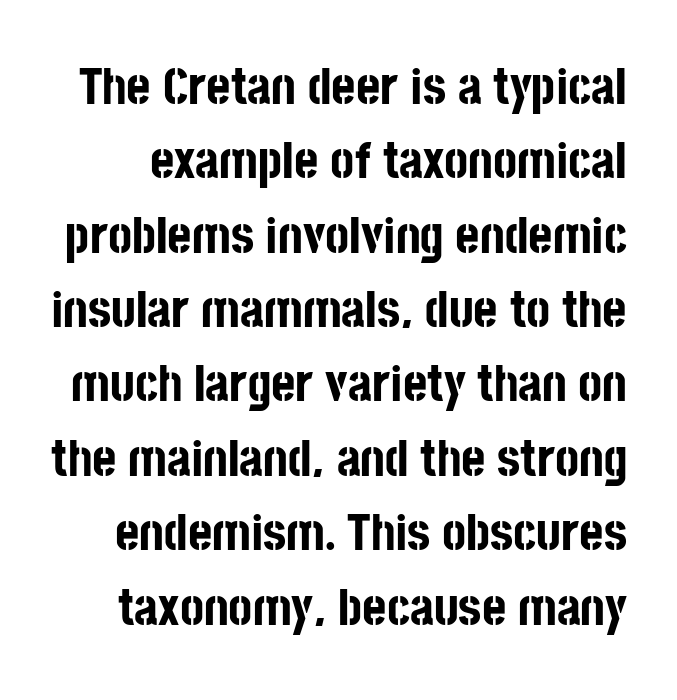
The letters stand straight up with perfectly vertical stems. Type without underlining. The passage shown is typed in a proportional face where columns would drift. Typographically, this falls in the sans-serif category.
